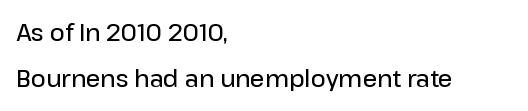
Q: Is the text bold? A: Semi-bold.
Q: Is the text italic (slanted)? A: No, it is upright.
Q: Is the text underlined? A: No.
Q: How is the paragraph aligned? A: Left-aligned.
Q: Is the spacing between letters normal or unusually wide? A: Normal.
Q: Is the spacing between lines tight, normal or loose? A: Loose.
